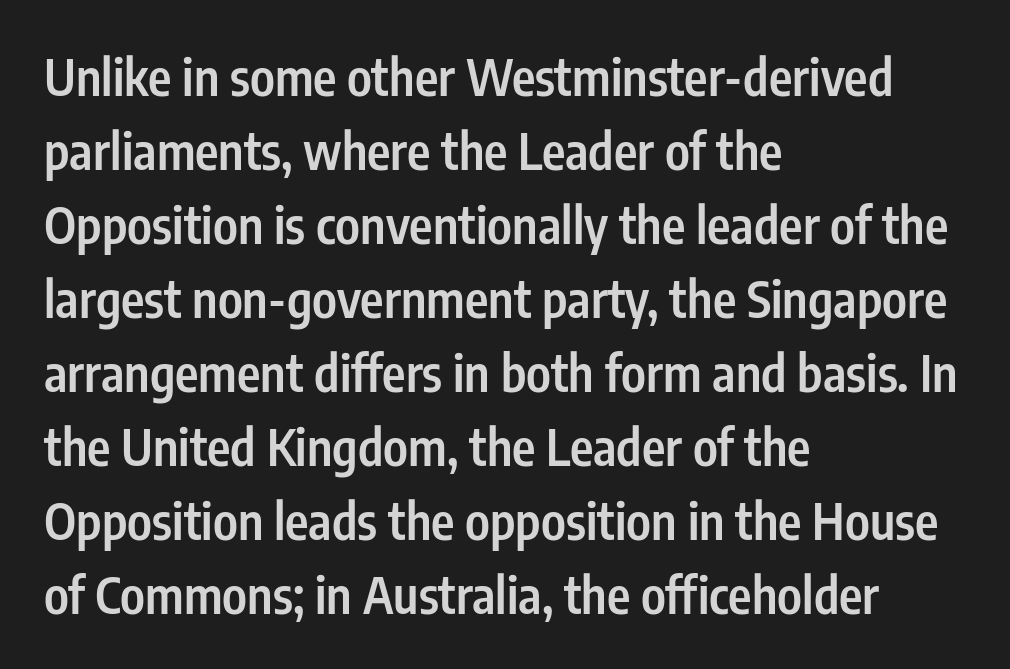
The image shows 50 px semibold, condensed sans-serif type, upright; set left-aligned, normal line spacing (1.48x), normal letter spacing, not underlined; low stroke contrast and a medium x-height.
